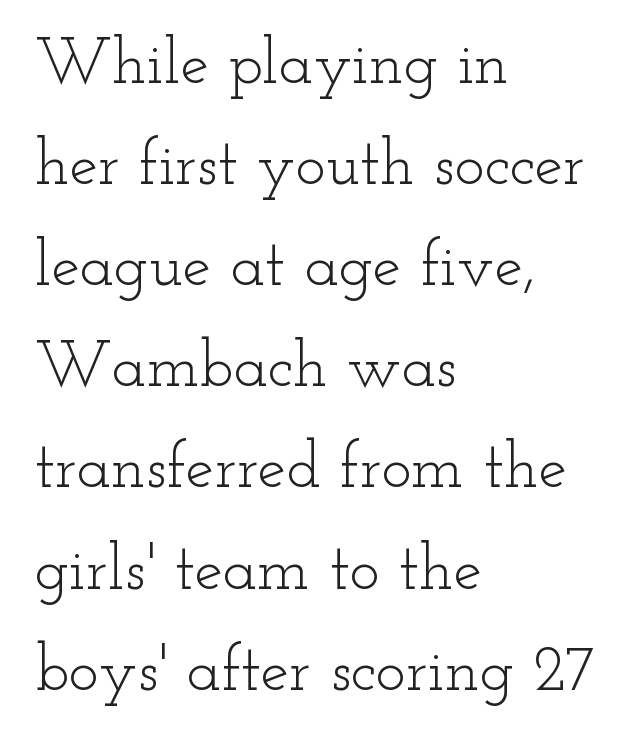
Q: Is the text bold? A: No.
Q: Is the text italic (slanted)? A: No, it is upright.
Q: Is the typeface a serif or a sans-serif typeface? A: Serif.
Q: Is the text underlined? A: No.
Q: How is the paragraph aligned? A: Left-aligned.
Q: Is the spacing between letters normal or unusually wide? A: Normal.
Q: Is the spacing between lines tight, normal or loose? A: Normal.
Q: Width (condensed, normal, or wide)? A: Wide.
Q: Stroke contrast? A: Low.
Q: x-height? A: Small.
Q: Monospaced? A: No.
